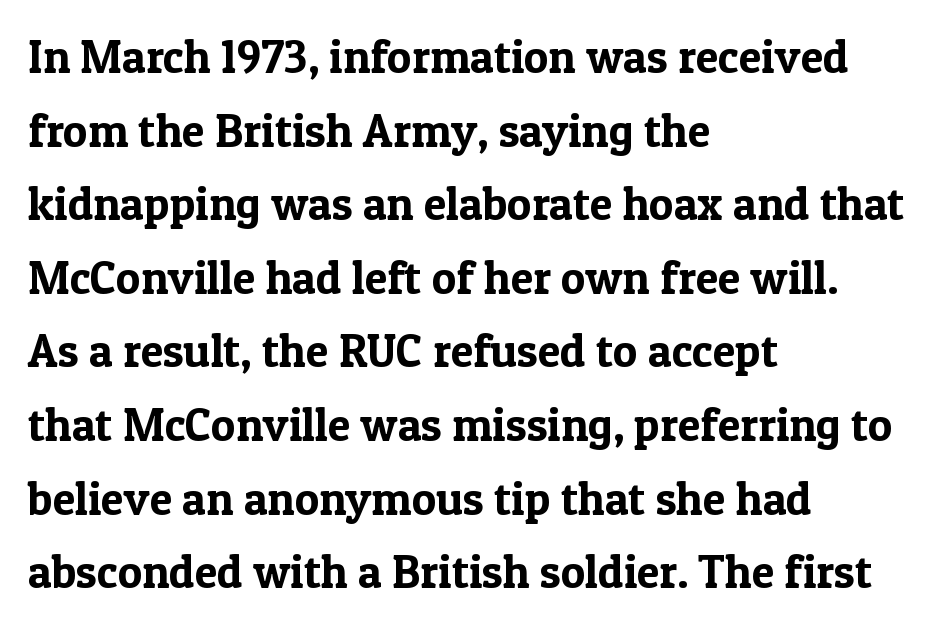
Q: Is the text italic (slanted)? A: No, it is upright.
Q: Is the typeface a serif or a sans-serif typeface? A: Serif.
Q: Is the text underlined? A: No.
Q: How is the paragraph aligned? A: Left-aligned.
Q: Is the spacing between letters normal or unusually wide? A: Normal.
Q: Is the spacing between lines tight, normal or loose? A: Normal.
Q: Width (condensed, normal, or wide)? A: Normal.
Q: x-height? A: Medium.
Q: Monospaced? A: No.
